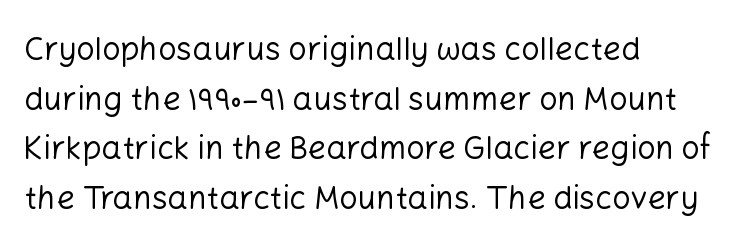
The image shows 32 px regular-weight sans-serif type, upright; set left-aligned, normal line spacing (1.55x), normal letter spacing, not underlined; low stroke contrast and a medium x-height.
